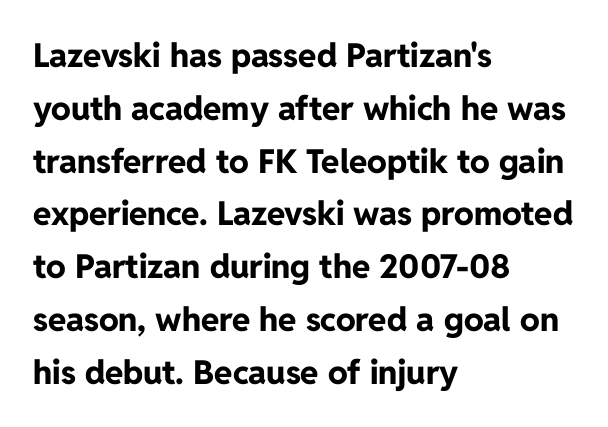
{"serif": "no", "italic": "no", "bold": "yes", "weight": "bold", "width": "normal", "stroke_contrast": "low", "x_height": "medium", "monospaced": "no", "underline": "no", "align": "left", "line_spacing": "normal", "line_spacing_ratio": 1.6, "letter_spacing": "normal", "letter_spacing_em": 0.0, "glyph_px": 33}
